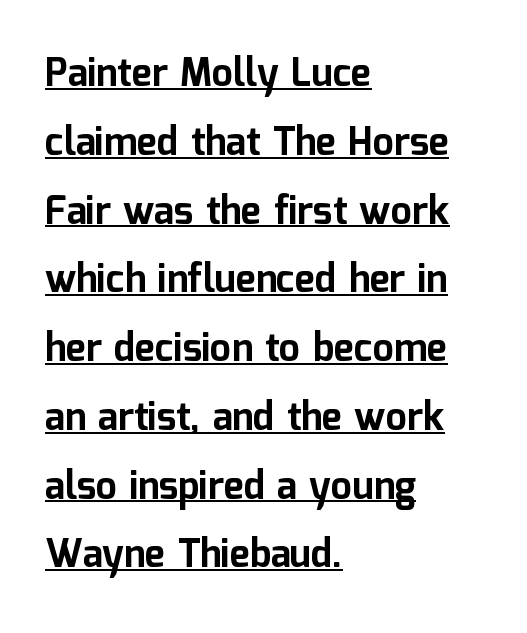
{"serif": "no", "italic": "no", "bold": "yes", "weight": "bold", "width": "normal", "stroke_contrast": "low", "x_height": "medium", "monospaced": "no", "underline": "yes", "align": "left", "line_spacing_ratio": 1.81, "letter_spacing": "normal", "letter_spacing_em": 0.0, "glyph_px": 38}
